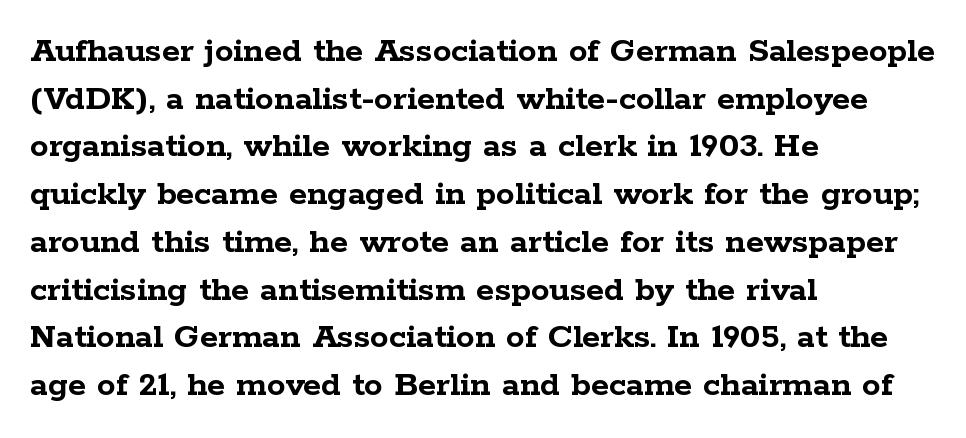
If you measured baseline to baseline, you'd find a middling distance. Tracking here is standard; glyphs follow each other at the usual distance. Nobody drew a line under any word here. You could not count columns in this text — the font is proportionally spaced. Every character sits straight up, as roman type does.
